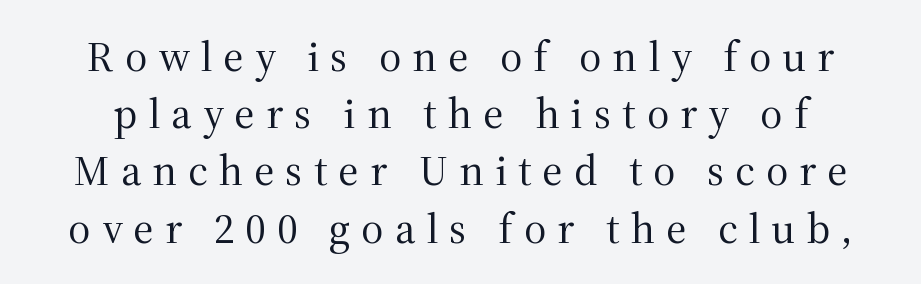
The image shows 43 px regular-weight serif type, upright; set normal line spacing (1.33x), unusually wide letter spacing (+0.26 em), not underlined; medium stroke contrast and a medium x-height.
